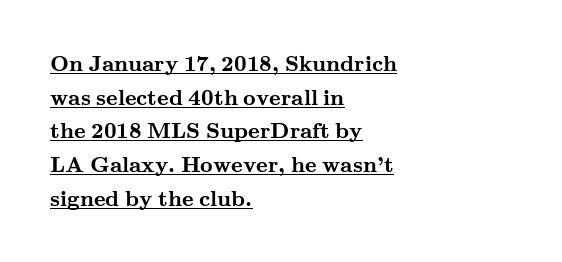
Q: Is the text bold? A: Yes.
Q: Is the text italic (slanted)? A: No, it is upright.
Q: Is the text underlined? A: Yes.
Q: How is the paragraph aligned? A: Left-aligned.
Q: Is the spacing between letters normal or unusually wide? A: Normal.
Q: Is the spacing between lines tight, normal or loose? A: Normal.
